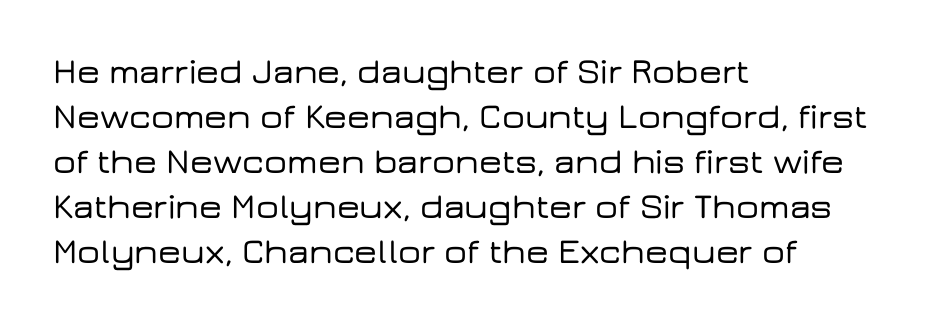
{"serif": "no", "italic": "no", "width": "wide", "stroke_contrast": "low", "x_height": "medium", "monospaced": "no", "underline": "no", "align": "left", "line_spacing": "normal", "line_spacing_ratio": 1.25, "letter_spacing": "normal", "letter_spacing_em": 0.0, "glyph_px": 36}
